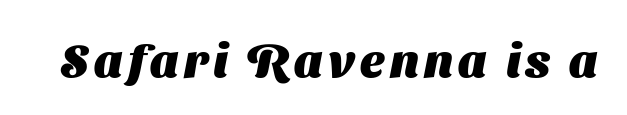
Q: Is the text bold? A: Yes.
Q: Is the typeface a serif or a sans-serif typeface? A: Sans-serif.
Q: Is the text underlined? A: No.
Q: Width (condensed, normal, or wide)? A: Normal.
Q: Stroke contrast? A: Medium.
Q: x-height? A: Medium.
Q: Monospaced? A: No.
